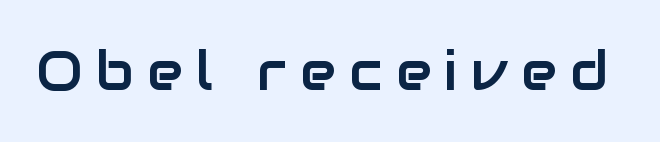
The image shows 54 px sans-serif type, upright; set unusually wide letter spacing (+0.25 em), not underlined; low stroke contrast and a medium x-height.
